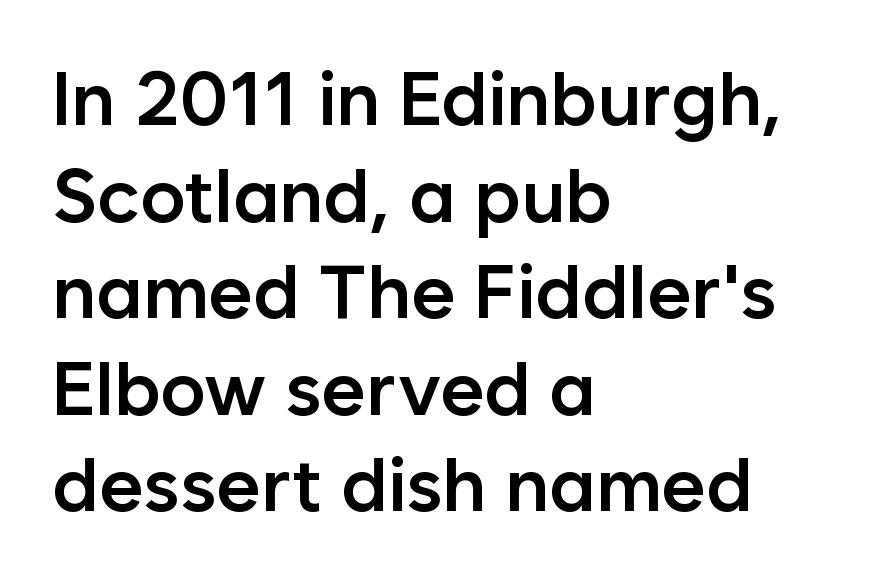
The image shows 76 px semibold sans-serif type, upright; set left-aligned, normal line spacing (1.27x), normal letter spacing, not underlined; low stroke contrast and a medium x-height.
